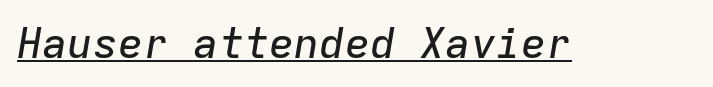
The gaps between neighbouring characters are ordinary and unremarkable. The text carries the slant typical of an italic or oblique font. In designer terms, the underline attribute is active on this setting. A typesetter would call this monospace, since all characters share one set width.
